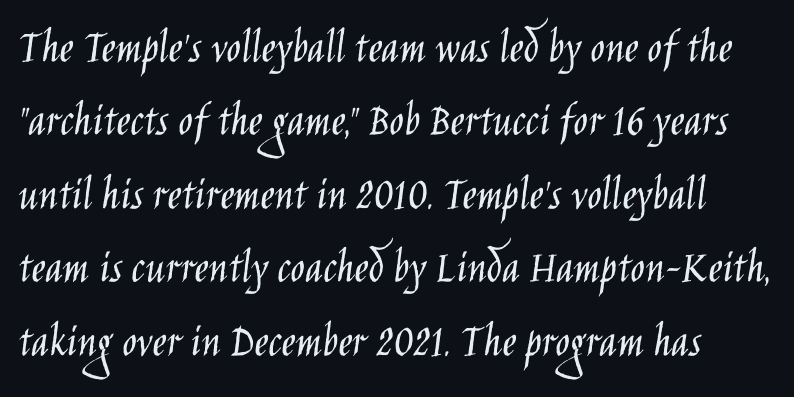
Q: Is the text bold? A: No.
Q: Is the text italic (slanted)? A: Yes.
Q: Is the typeface a serif or a sans-serif typeface? A: Sans-serif.
Q: Is the text underlined? A: No.
Q: How is the paragraph aligned? A: Left-aligned.
Q: Is the spacing between letters normal or unusually wide? A: Normal.
Q: Is the spacing between lines tight, normal or loose? A: Normal.
Q: Width (condensed, normal, or wide)? A: Condensed.
Q: Stroke contrast? A: Low.
Q: x-height? A: Large.
Q: Monospaced? A: No.
